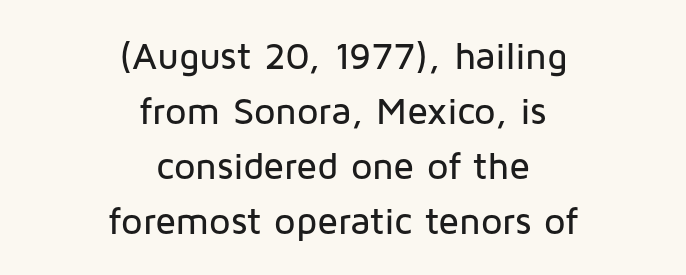
The image shows 38 px sans-serif type, upright; set centered, normal line spacing (1.45x), normal letter spacing, not underlined; low stroke contrast and a medium x-height.
